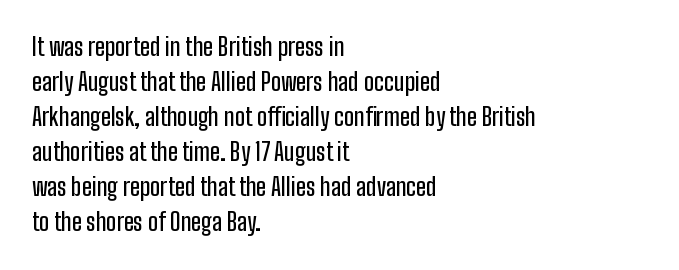
The image shows 24 px text type, upright; set left-aligned, normal line spacing (1.46x), normal letter spacing, not underlined.
